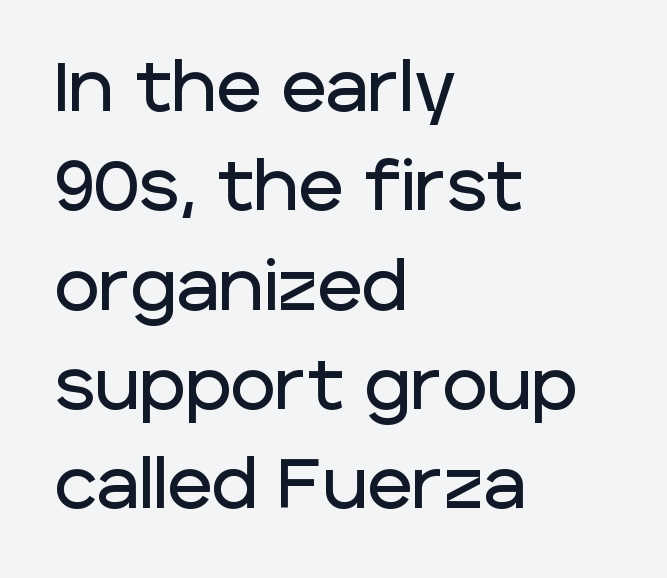
Q: Is the text italic (slanted)? A: No, it is upright.
Q: Is the typeface a serif or a sans-serif typeface? A: Sans-serif.
Q: Is the text underlined? A: No.
Q: How is the paragraph aligned? A: Left-aligned.
Q: Is the spacing between letters normal or unusually wide? A: Normal.
Q: Is the spacing between lines tight, normal or loose? A: Normal.
Q: Width (condensed, normal, or wide)? A: Normal.
Q: Stroke contrast? A: Low.
Q: x-height? A: Large.
Q: Monospaced? A: No.
